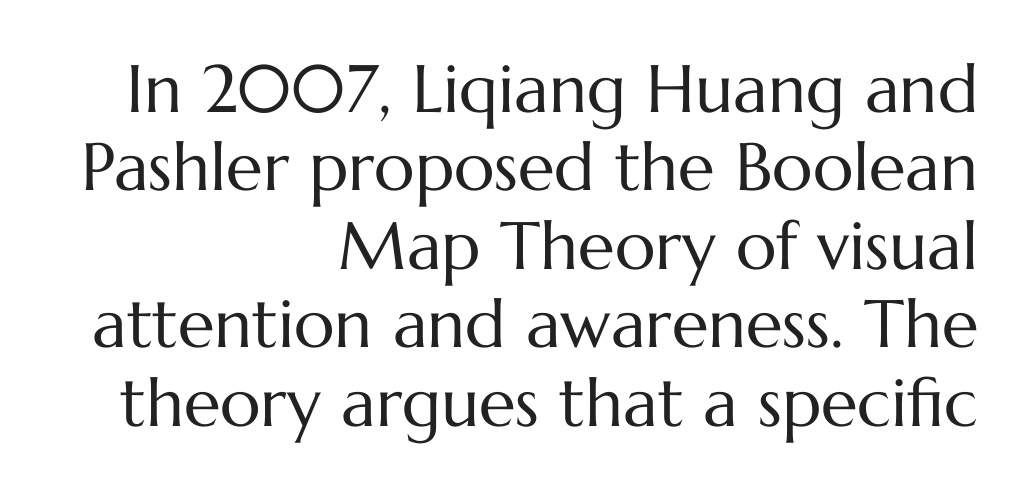
Each letter keeps its own natural width here, so spacing adapts to shape. This is the regular roman posture of the typeface. No extra tracking has been applied to these lines. Has an underline been added? It has not. Every row of glyphs terminates at an identical x-position on the right.
